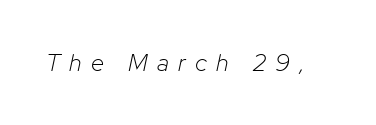
Q: Is the text bold? A: No.
Q: Is the text italic (slanted)? A: Yes, it leans right by about 12 degrees.
Q: Is the text underlined? A: No.
Q: Is the spacing between letters normal or unusually wide? A: Unusually wide.
